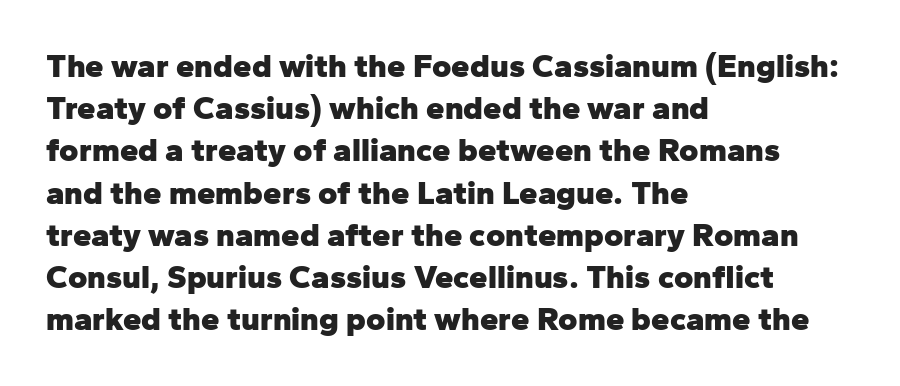
Q: Is the text bold? A: Yes.
Q: Is the text italic (slanted)? A: No, it is upright.
Q: Is the typeface a serif or a sans-serif typeface? A: Sans-serif.
Q: Is the text underlined? A: No.
Q: How is the paragraph aligned? A: Left-aligned.
Q: Is the spacing between letters normal or unusually wide? A: Normal.
Q: Is the spacing between lines tight, normal or loose? A: Normal.
Q: Width (condensed, normal, or wide)? A: Normal.
Q: Stroke contrast? A: Low.
Q: x-height? A: Medium.
Q: Monospaced? A: No.
